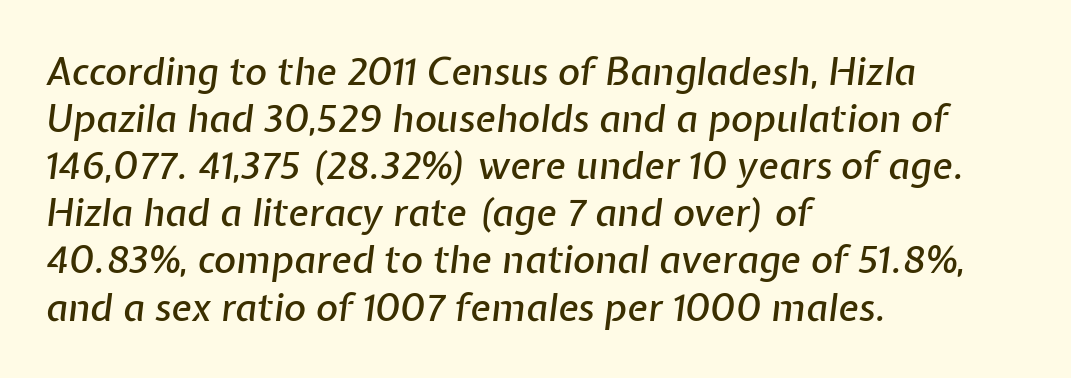
Q: Is the text italic (slanted)? A: Yes, it leans right by about 7 degrees.
Q: Is the text underlined? A: No.
Q: How is the paragraph aligned? A: Left-aligned.
Q: Is the spacing between letters normal or unusually wide? A: Normal.
Q: Width (condensed, normal, or wide)? A: Normal.
Q: Stroke contrast? A: Low.
Q: x-height? A: Medium.
Q: Monospaced? A: No.
